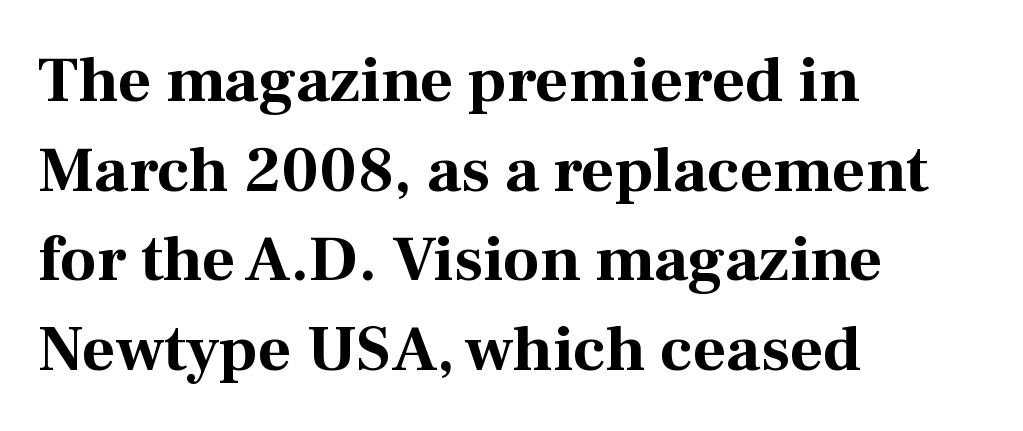
Typographically, this falls in the serif category. How heavy is the stroke? Heavy — this is a bold. One-word summary of the alignment: left. Nobody touched the tracking dial on this one.
